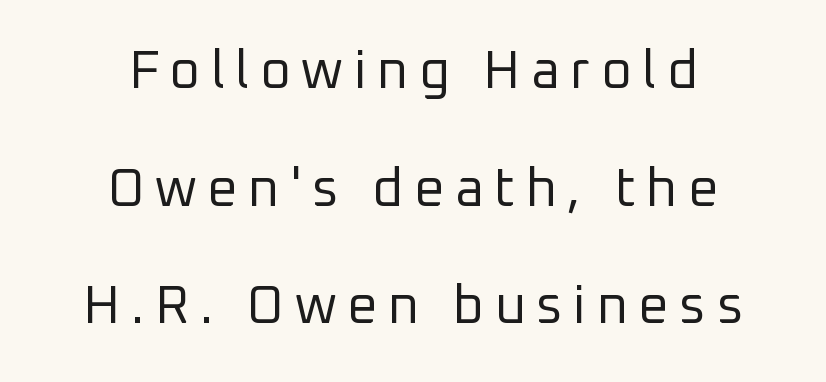
The image shows 53 px regular-weight sans-serif type, upright; set centered, loose line spacing (2.22x), unusually wide letter spacing (+0.2 em), not underlined; low stroke contrast and a medium x-height.
